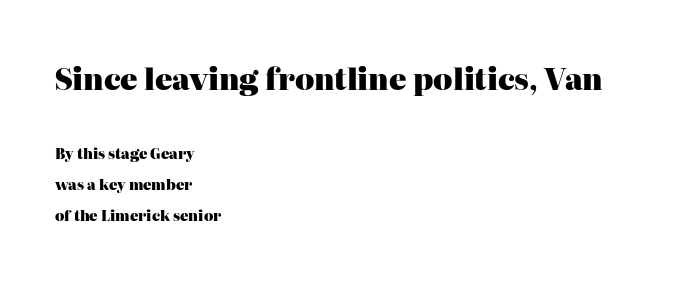
{"serif": "yes", "italic": "no", "bold": "yes", "weight": "heavy", "width": "normal", "stroke_contrast": "high", "x_height": "medium", "monospaced": "no", "underline": "no", "align": "left", "line_spacing": "loose", "line_spacing_ratio": 2.2, "letter_spacing": "normal", "letter_spacing_em": 0.0, "larger_block": "first", "size_ratio": 2.07, "glyph_px": 29}
